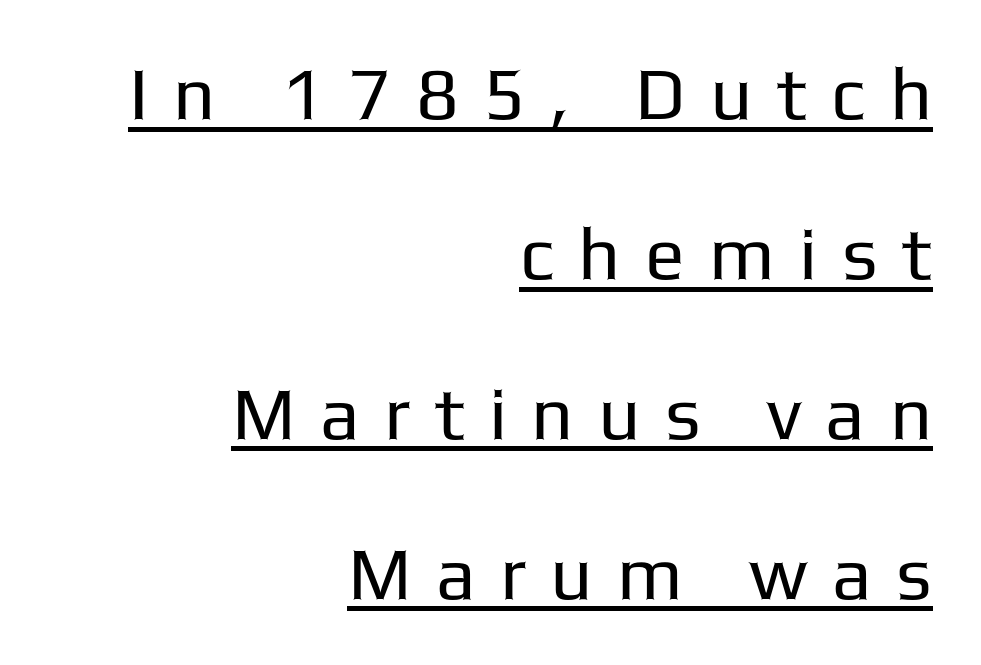
The image shows 74 px regular-weight sans-serif type, upright; set right-aligned, loose line spacing (2.16x), unusually wide letter spacing (+0.33 em), underlined; low stroke contrast and a medium x-height.
